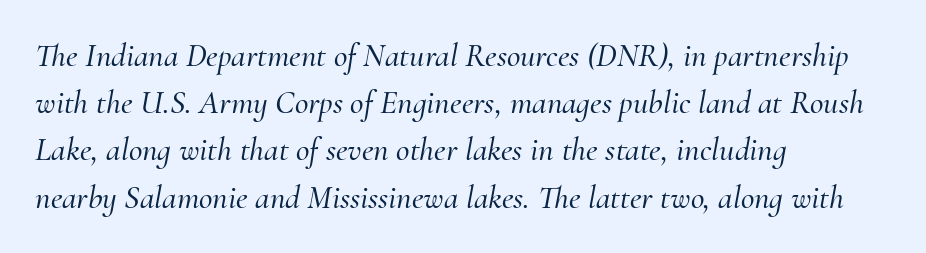
There's an unmistakable incline to the writing here. Visually the block forms a straight wall on the left and a jagged coastline on the right. The designer went with a serif here, giving each stem small feet. Nobody touched the tracking dial on this one. Is this a fixed-width face? No — the glyphs have proportional, varying widths. The passage shown is not underscored anywhere.
